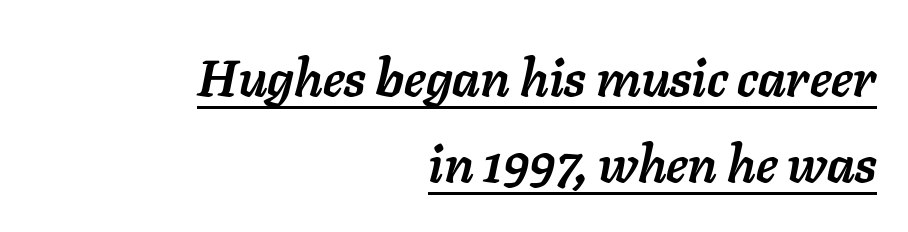
{"italic": "yes", "lean": "right", "slant_degrees": 11, "bold": "yes", "weight": "semibold", "width": "normal", "stroke_contrast": "low", "x_height": "medium", "monospaced": "no", "underline": "yes", "align": "right", "line_spacing": "normal", "line_spacing_ratio": 1.69, "letter_spacing": "normal", "letter_spacing_em": 0.0, "glyph_px": 51}
